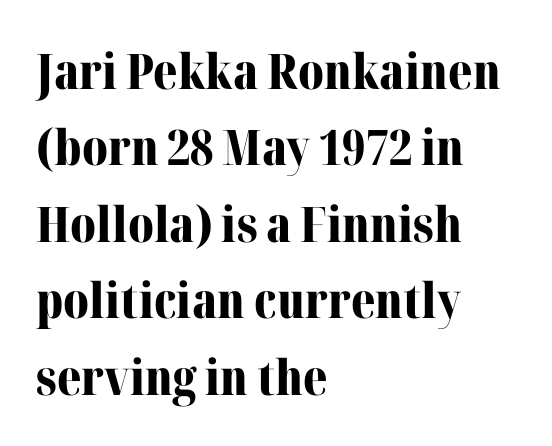
The image shows 49 px bold serif type, upright; set left-aligned, normal line spacing (1.56x), normal letter spacing, not underlined; medium stroke contrast and a medium x-height.
